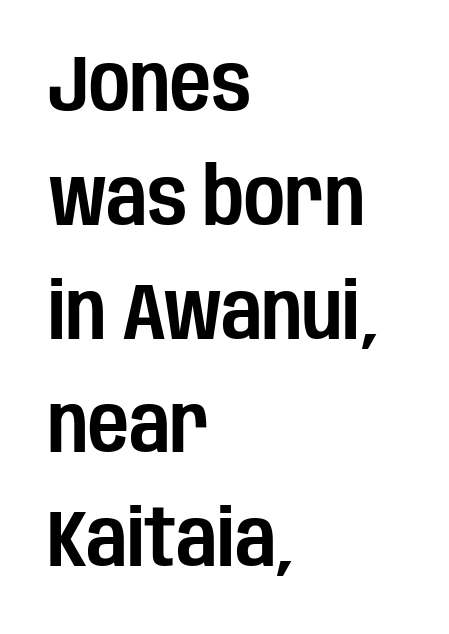
{"serif": "no", "italic": "no", "width": "condensed", "stroke_contrast": "low", "x_height": "large", "monospaced": "no", "underline": "no", "align": "left", "line_spacing": "normal", "line_spacing_ratio": 1.44, "letter_spacing": "normal", "letter_spacing_em": 0.0, "glyph_px": 79}
